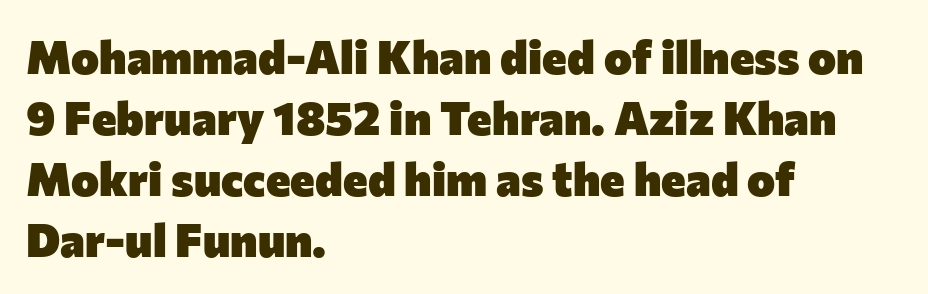
Horizontally, the lines are justified to the leading edge only. Honestly, there is no underline to notice here at all. Ordinary non-slanted type is in use. This sample uses a sans-serif face. The lines sit at an ordinary, default distance from one another.
